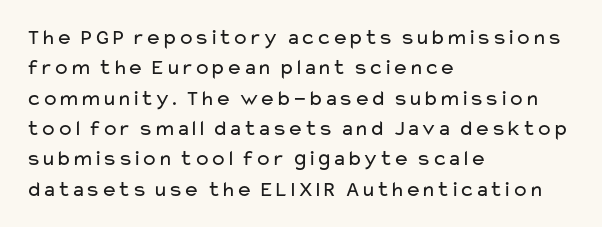
The image shows 22 px text type, upright; set left-aligned, normal line spacing (1.38x), normal letter spacing, not underlined.
